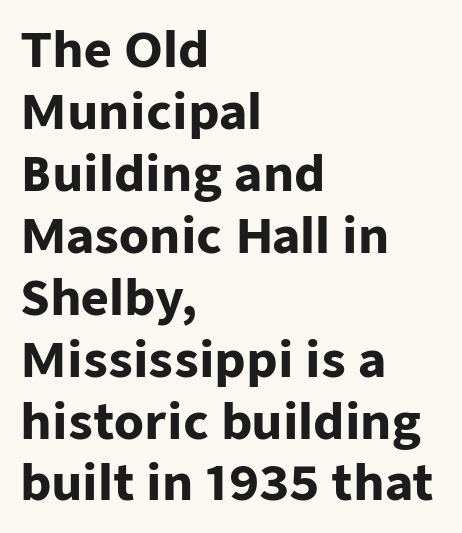
{"serif": "no", "italic": "no", "bold": "yes", "weight": "heavy", "width": "normal", "stroke_contrast": "low", "x_height": "medium", "monospaced": "no", "underline": "no", "align": "left", "line_spacing": "normal", "line_spacing_ratio": 1.29, "letter_spacing": "normal", "letter_spacing_em": 0.0, "glyph_px": 48}
